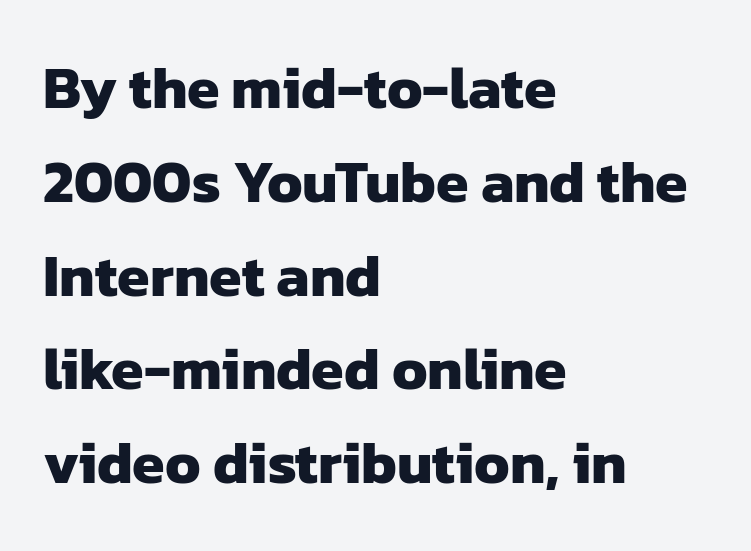
The image shows 59 px heavy sans-serif type; set left-aligned, normal line spacing (1.59x), normal letter spacing, not underlined; low stroke contrast and a medium x-height.
